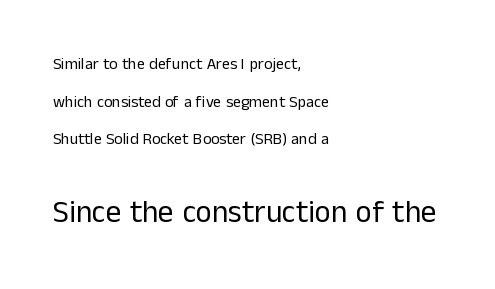
Typographically, this falls in the sans-serif category. These lines are set flush left with a ragged right edge. No letter is thick-stroked: the sample isn't bold. There is no visible air inserted between adjacent glyphs. A typesetter would call this leading open, well beyond the default. Spacing verdict: proportional, widths tailored to each character.
